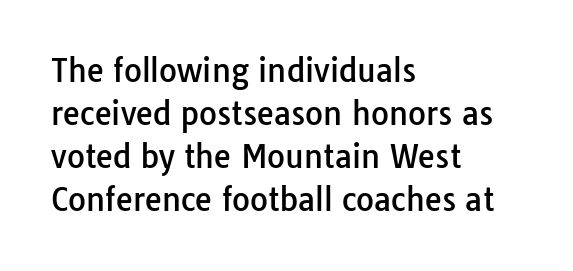
{"serif": "no", "italic": "no", "width": "normal", "stroke_contrast": "low", "x_height": "medium", "monospaced": "no", "underline": "no", "align": "left", "line_spacing": "normal", "line_spacing_ratio": 1.39, "letter_spacing": "normal", "letter_spacing_em": 0.0, "glyph_px": 31}
